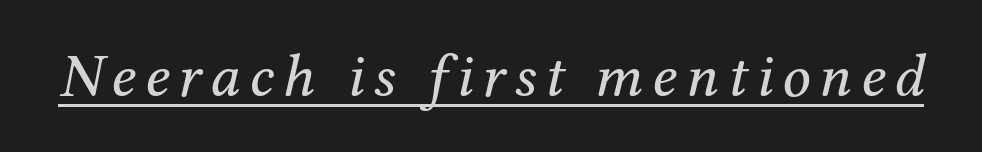
{"serif": "yes", "italic": "yes", "lean": "right", "slant_degrees": 12, "bold": "no", "weight": "regular", "width": "normal", "stroke_contrast": "medium", "x_height": "medium", "monospaced": "no", "underline": "yes", "glyph_px": 62}
